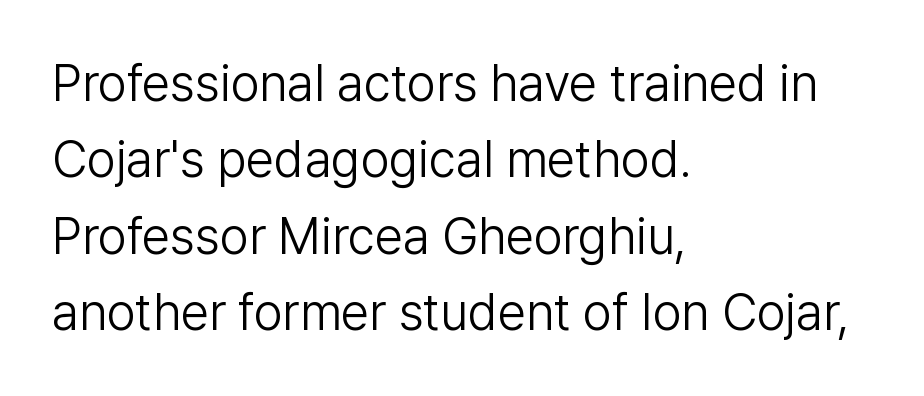
The image shows 51 px light sans-serif type, upright; set left-aligned, normal line spacing (1.5x), normal letter spacing, not underlined; low stroke contrast and a medium x-height.
